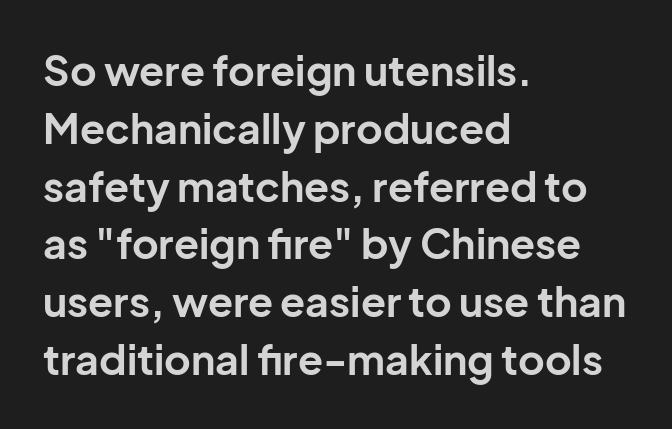
{"serif": "no", "italic": "no", "bold": "yes", "weight": "bold", "width": "normal", "stroke_contrast": "low", "x_height": "medium", "monospaced": "no", "underline": "no", "align": "left", "line_spacing": "normal", "line_spacing_ratio": 1.41, "letter_spacing": "normal", "letter_spacing_em": 0.0, "glyph_px": 41}
